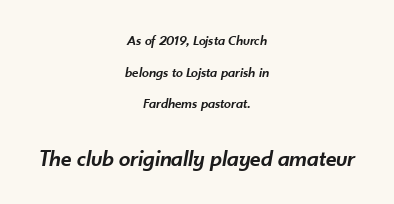
{"italic": "yes", "lean": "right", "slant_degrees": 10, "bold": "semi", "underline": "no", "align": "center", "line_spacing": "loose", "line_spacing_ratio": 2.26, "letter_spacing": "normal", "letter_spacing_em": 0.0, "larger_block": "second", "size_ratio": 1.64, "glyph_px": 23}
